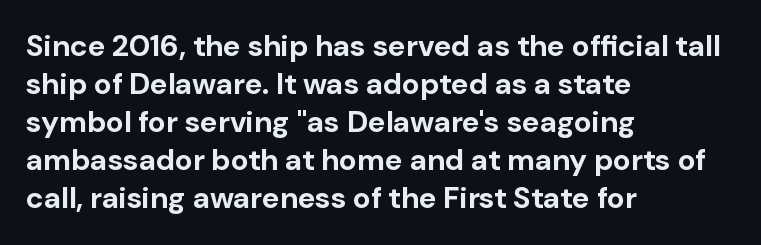
{"serif": "no", "italic": "no", "bold": "yes", "weight": "bold", "width": "normal", "stroke_contrast": "low", "x_height": "medium", "monospaced": "no", "underline": "no", "align": "left", "line_spacing": "normal", "line_spacing_ratio": 1.27, "letter_spacing": "normal", "letter_spacing_em": 0.0, "glyph_px": 30}
